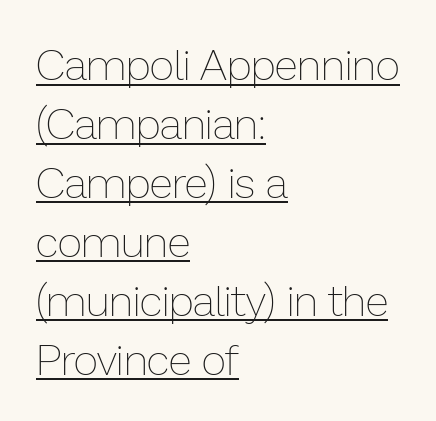
The block of text has a typical density, with ordinary space between rows. The rendering keeps characters at their native spacing. Do the characters align in a grid? No, the font is proportional. Do the letters lean? They stand straight.
